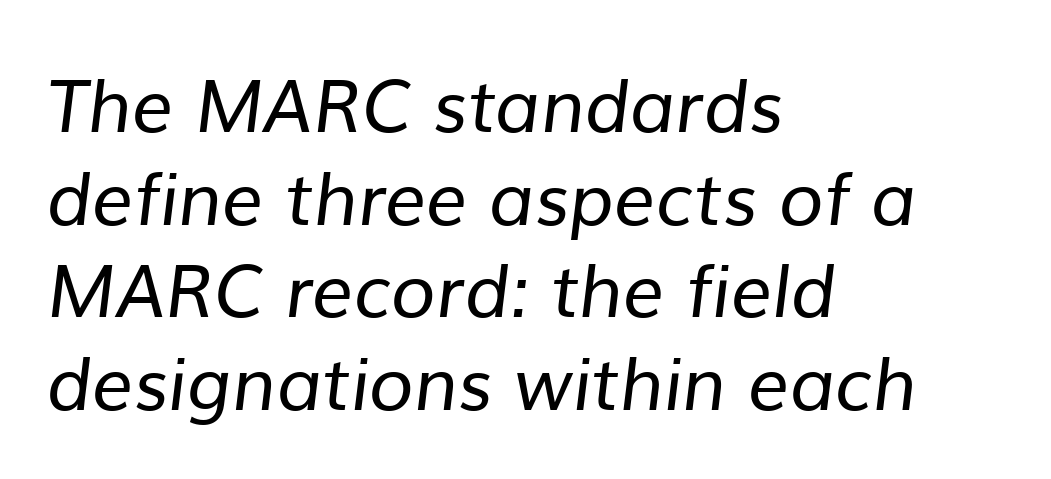
The image shows 73 px regular-weight sans-serif type; set left-aligned, normal line spacing (1.27x), normal letter spacing, not underlined; low stroke contrast and a medium x-height.
